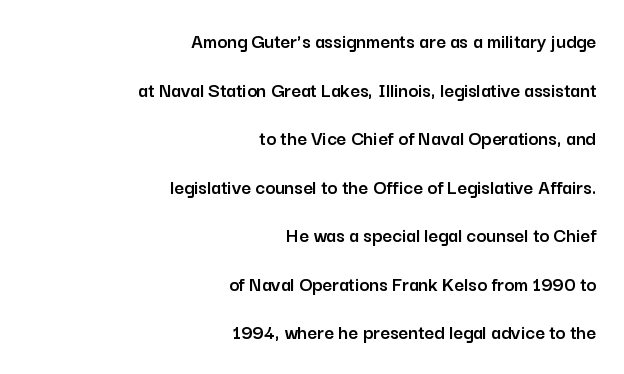
Q: Is the text italic (slanted)? A: No, it is upright.
Q: Is the text underlined? A: No.
Q: How is the paragraph aligned? A: Right-aligned.
Q: Is the spacing between letters normal or unusually wide? A: Normal.
Q: Is the spacing between lines tight, normal or loose? A: Loose.
